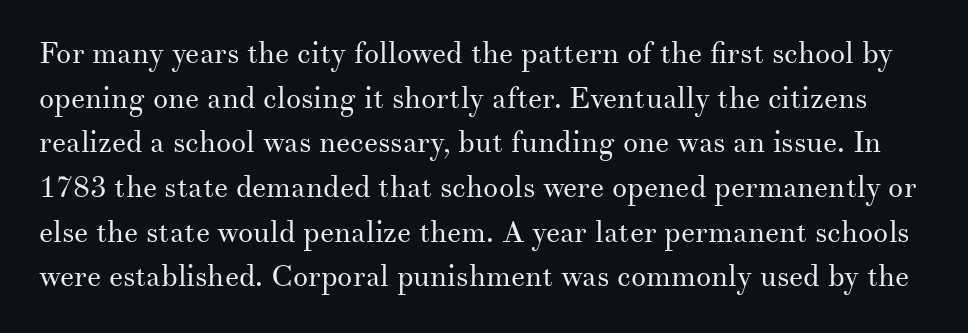
The image shows 30 px regular-weight serif type, upright; set normal line spacing (1.49x), normal letter spacing, not underlined; medium stroke contrast and a small x-height.
